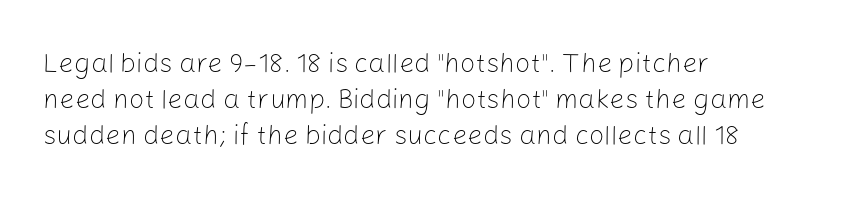
The image shows 27 px text type, upright; set left-aligned, normal line spacing (1.34x), normal letter spacing, not underlined.
